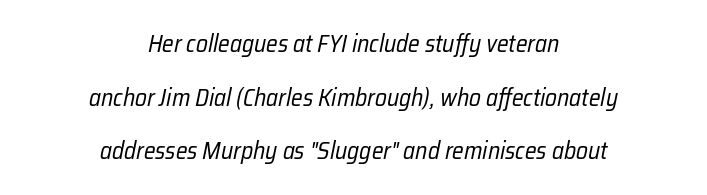
Would a proofreader flag this as italicized? Yes. Summary of weight: not heavy and not bold. Leading: increased. Nobody touched the tracking dial on this one. Glance below the letters and you will spot only blank space.
